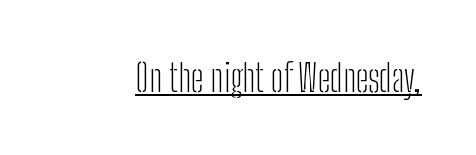
The image shows 37 px light, condensed sans-serif type, upright; set normal letter spacing, underlined; low stroke contrast and a medium x-height.
